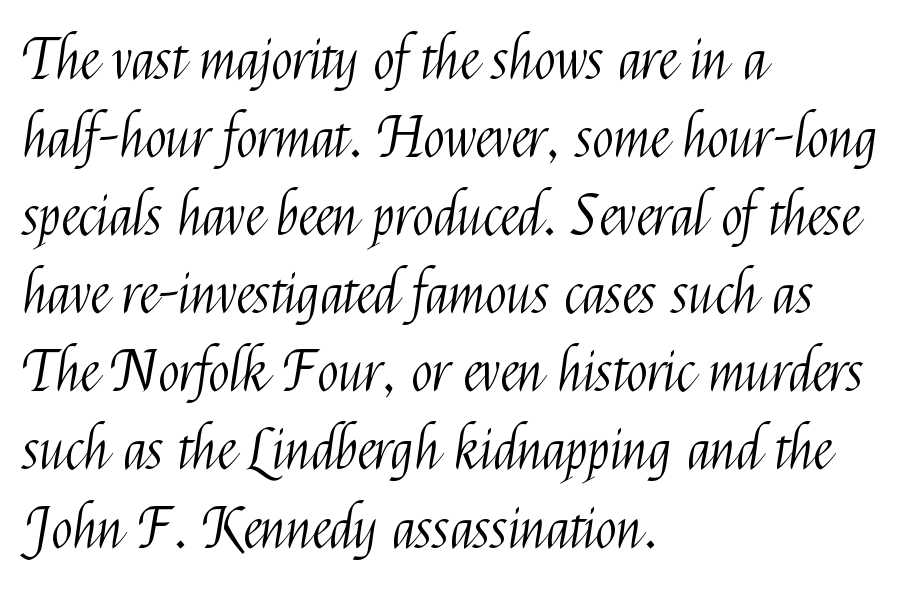
This rendering leaves character spacing at its baseline value. The passage shown is not underscored anywhere. Note the varied advance widths — an 'i' is clearly narrower than an 'm'.
